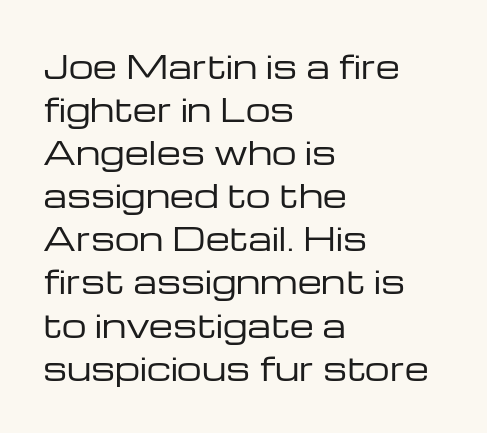
Q: Is the text bold? A: No.
Q: Is the text italic (slanted)? A: No, it is upright.
Q: Is the typeface a serif or a sans-serif typeface? A: Sans-serif.
Q: Is the text underlined? A: No.
Q: How is the paragraph aligned? A: Left-aligned.
Q: Is the spacing between letters normal or unusually wide? A: Normal.
Q: Is the spacing between lines tight, normal or loose? A: Normal.
Q: Width (condensed, normal, or wide)? A: Wide.
Q: Stroke contrast? A: Low.
Q: x-height? A: Medium.
Q: Monospaced? A: No.
